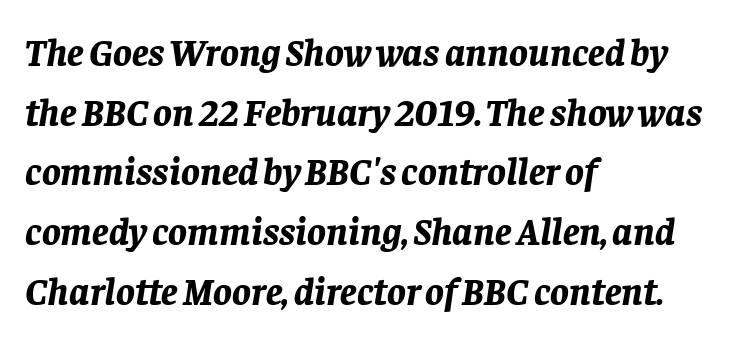
{"italic": "yes", "lean": "right", "slant_degrees": 8, "bold": "yes", "weight": "bold", "width": "normal", "stroke_contrast": "low", "x_height": "large", "monospaced": "no", "underline": "no", "align": "left", "line_spacing": "normal", "line_spacing_ratio": 1.53, "letter_spacing": "normal", "letter_spacing_em": 0.0, "glyph_px": 39}
